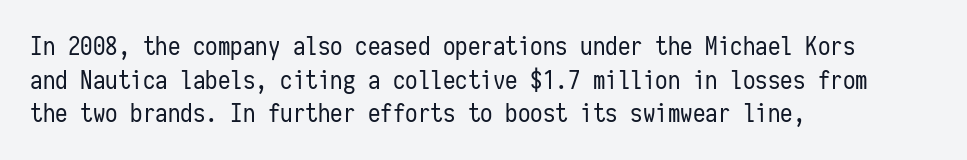
The image shows 25 px text type, upright; set left-aligned, normal line spacing (1.35x), normal letter spacing, not underlined.
